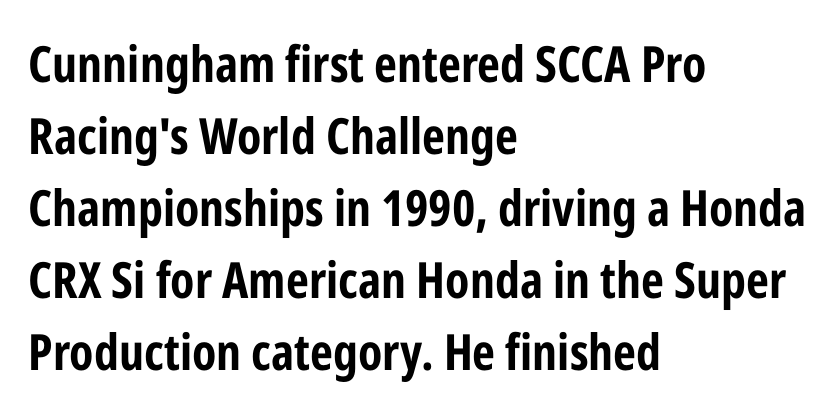
How are the letters spaced? Ordinarily, with no added tracking. The face used here is proportionally spaced, like ordinary book or web type. These lines sit exactly where default settings would place them. The setting favours the left margin, as ordinary paragraphs usually do.
